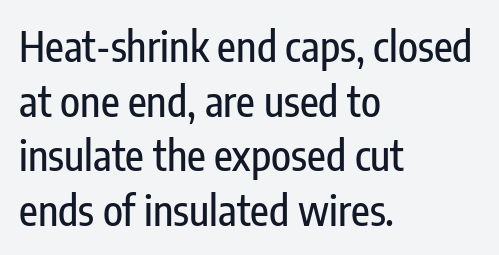
The designer went with a sans here, leaving each stem footless. Notice how the stems are strictly vertical — no italics here. Look at the tracking — it's just the regular setting, nothing added. Glance below the letters and you will spot only blank space.
